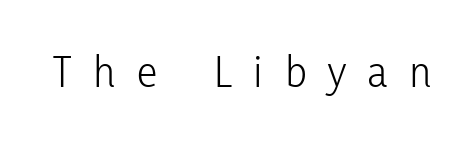
{"serif": "no", "italic": "no", "bold": "no", "weight": "light", "width": "condensed", "stroke_contrast": "low", "x_height": "medium", "monospaced": "no", "underline": "no", "letter_spacing": "wide", "letter_spacing_em": 0.47, "glyph_px": 46}
